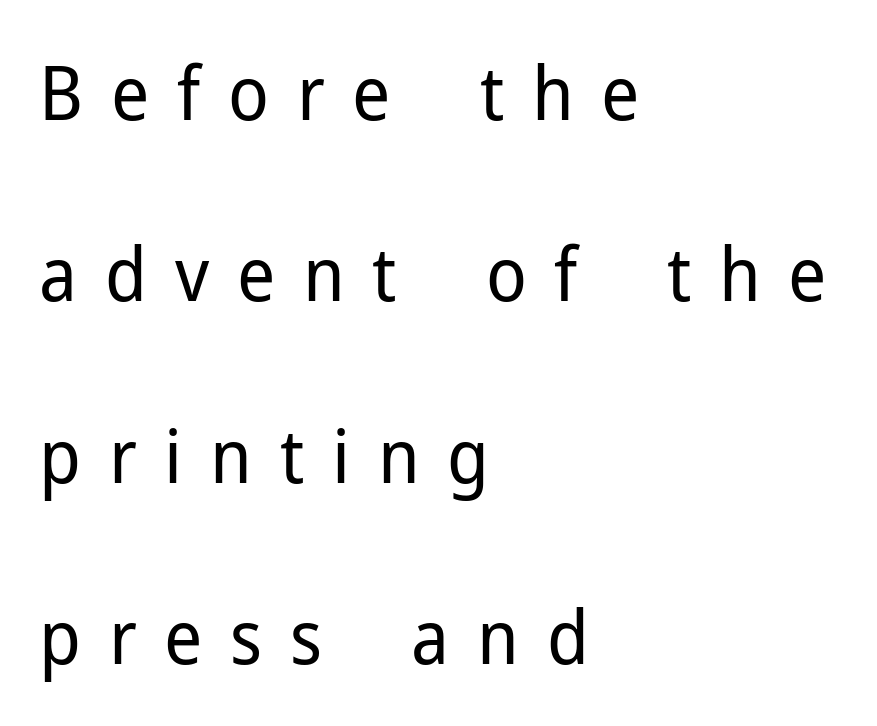
Quick note: underline off. Proportional: the letters do not fall into vertical columns. The setting favours the left margin, as ordinary paragraphs usually do. Notice the wide empty band between every row — that's loose leading. The passage shown has open, widely tracked lettering throughout.
